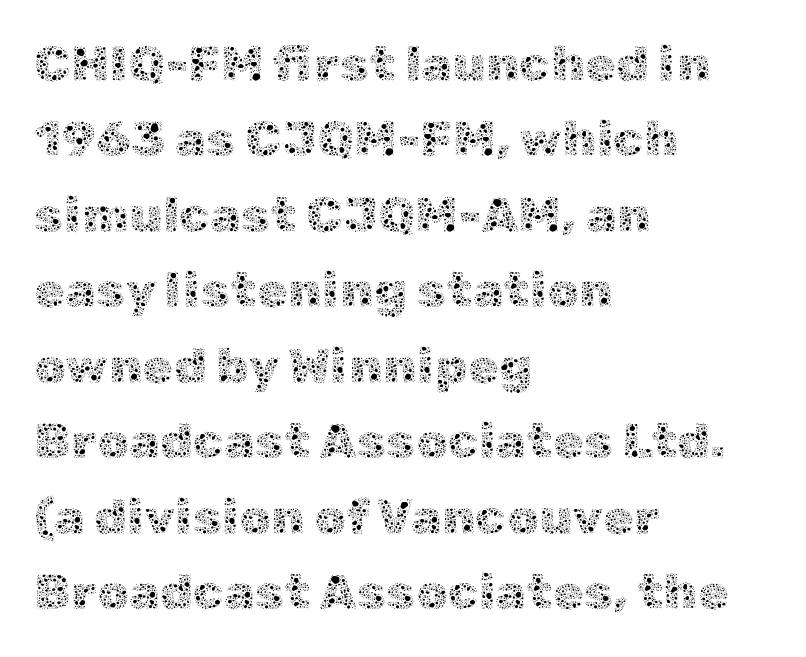
The image shows 50 px thin type, upright; set left-aligned, normal line spacing (1.51x), normal letter spacing, not underlined; a medium x-height.
